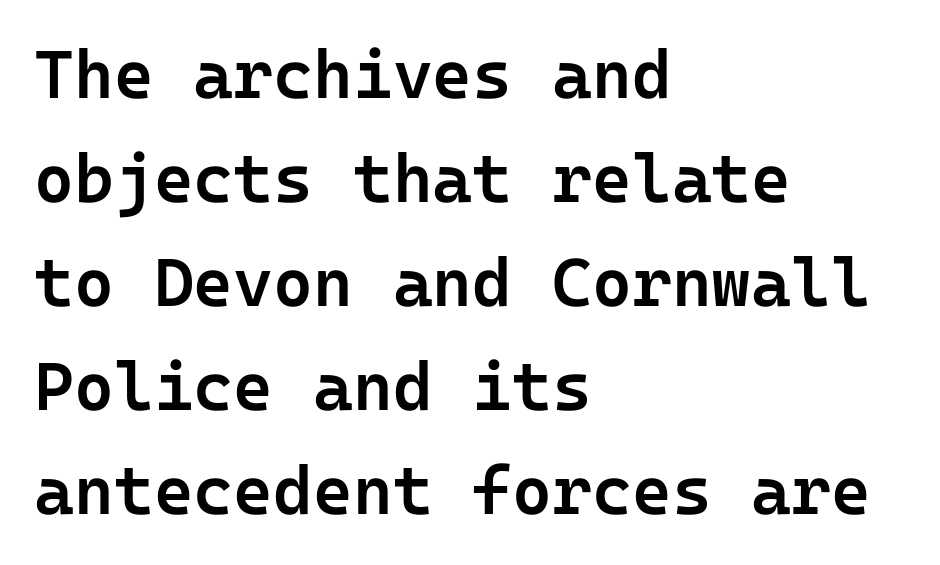
{"serif": "no", "italic": "no", "bold": "semi", "weight": "semibold", "width": "normal", "stroke_contrast": "low", "x_height": "medium", "underline": "no", "align": "left", "line_spacing": "normal", "line_spacing_ratio": 1.53, "letter_spacing": "normal", "letter_spacing_em": 0.0, "glyph_px": 68}
